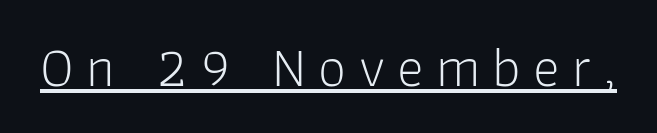
Weight class: somewhere from thin through regular. Is this a fixed-width face? No — the glyphs have proportional, varying widths. This sample carries an underscore along the baseline area. Is there any slant? The stems are plumb.
